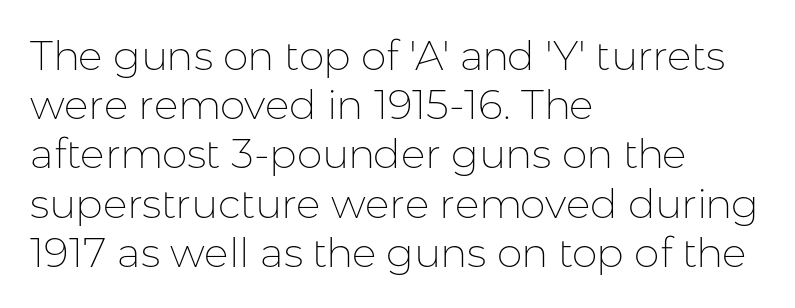
Q: Is the text bold? A: No.
Q: Is the text italic (slanted)? A: No, it is upright.
Q: Is the typeface a serif or a sans-serif typeface? A: Sans-serif.
Q: Is the text underlined? A: No.
Q: How is the paragraph aligned? A: Left-aligned.
Q: Is the spacing between letters normal or unusually wide? A: Normal.
Q: Width (condensed, normal, or wide)? A: Normal.
Q: Stroke contrast? A: Low.
Q: x-height? A: Medium.
Q: Monospaced? A: No.
